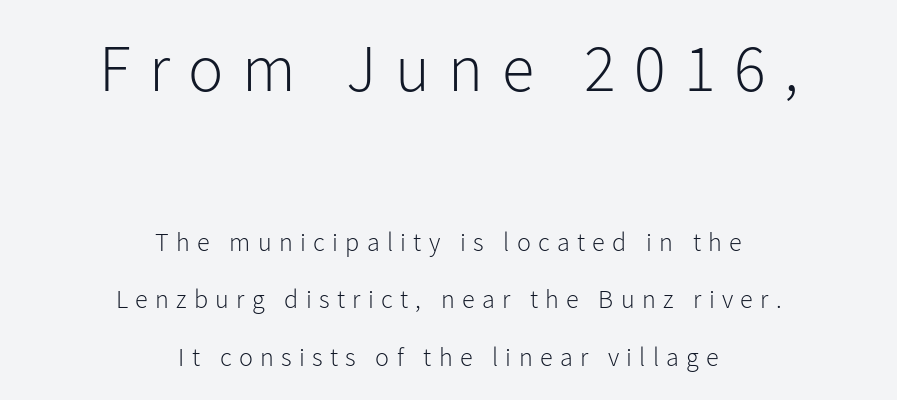
{"serif": "no", "italic": "no", "bold": "no", "weight": "light", "width": "normal", "stroke_contrast": "low", "x_height": "medium", "monospaced": "no", "underline": "no", "align": "center", "line_spacing": "loose", "line_spacing_ratio": 2.21, "letter_spacing": "wide", "letter_spacing_em": 0.28, "larger_block": "first", "size_ratio": 2.54, "glyph_px": 66}
